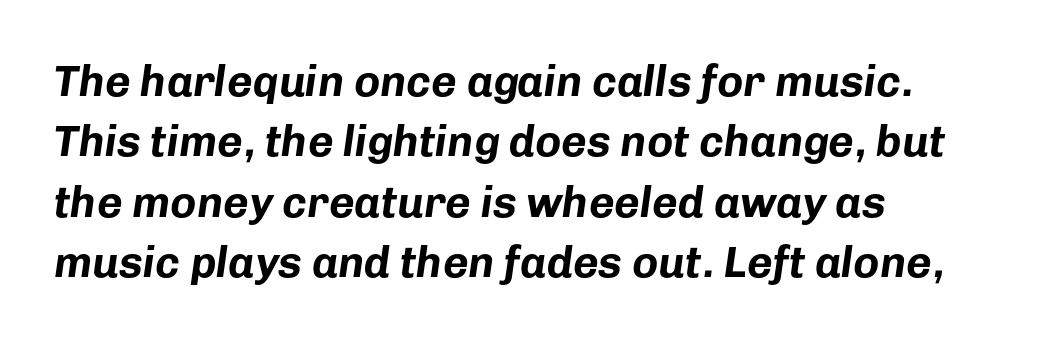
{"italic": "yes", "lean": "right", "slant_degrees": 8, "bold": "yes", "weight": "bold", "width": "normal", "stroke_contrast": "low", "x_height": "medium", "monospaced": "no", "underline": "no", "align": "left", "line_spacing": "normal", "line_spacing_ratio": 1.37, "letter_spacing": "normal", "letter_spacing_em": 0.0, "glyph_px": 44}
